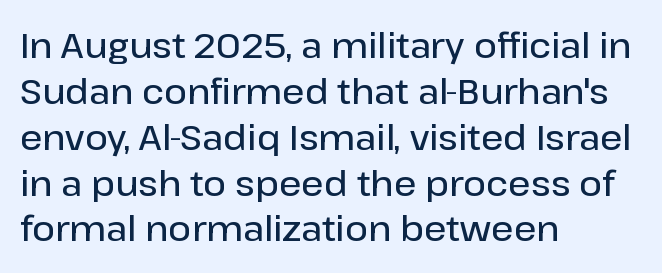
Which margin do the lines hug? The left one — the right edge is uneven. The passage shown has conventional tracking throughout. The letters stand straight up with perfectly vertical stems. As a designer I'd log this as weight 600, semibold. Spacing verdict: proportional, widths tailored to each character. The rows are spaced the way most documents space them.
